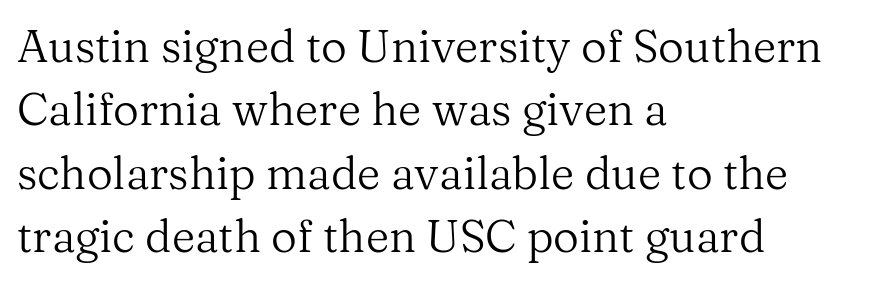
The image shows 45 px regular-weight serif type, upright; set left-aligned, normal line spacing (1.41x), normal letter spacing, not underlined; medium stroke contrast and a medium x-height.
